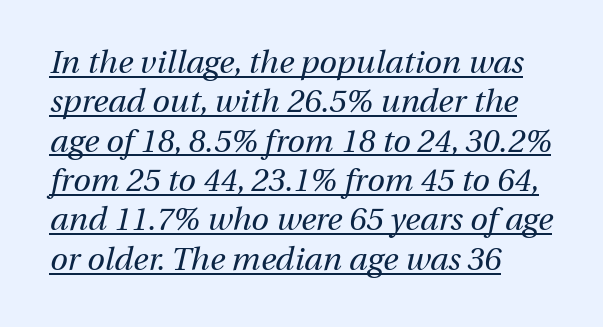
Q: Is the text bold? A: No.
Q: Is the text italic (slanted)? A: Yes, it leans right by about 13 degrees.
Q: Is the text underlined? A: Yes.
Q: How is the paragraph aligned? A: Left-aligned.
Q: Is the spacing between letters normal or unusually wide? A: Normal.
Q: Width (condensed, normal, or wide)? A: Normal.
Q: Stroke contrast? A: Medium.
Q: x-height? A: Medium.
Q: Monospaced? A: No.
